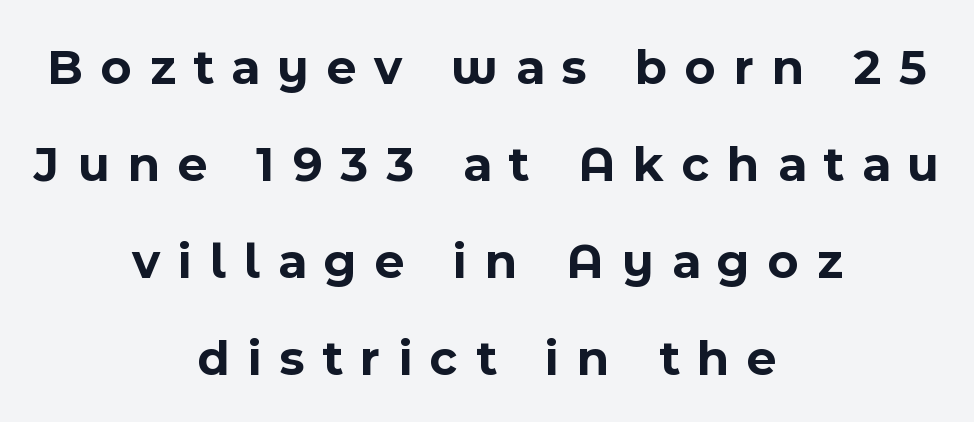
Q: Is the text bold? A: Yes.
Q: Is the text italic (slanted)? A: No, it is upright.
Q: Is the typeface a serif or a sans-serif typeface? A: Sans-serif.
Q: Is the text underlined? A: No.
Q: How is the paragraph aligned? A: Centered.
Q: Is the spacing between letters normal or unusually wide? A: Unusually wide.
Q: Is the spacing between lines tight, normal or loose? A: Loose.
Q: Width (condensed, normal, or wide)? A: Normal.
Q: x-height? A: Medium.
Q: Monospaced? A: No.
